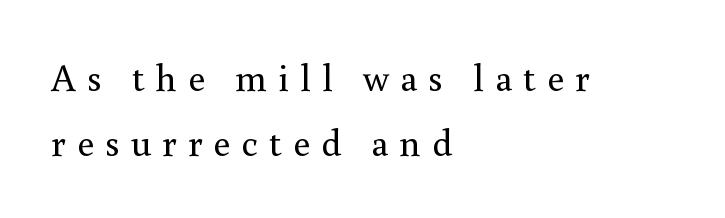
The image shows 38 px regular-weight serif type, upright; set left-aligned, line spacing 1.71x, unusually wide letter spacing (+0.29 em), not underlined; a small x-height.
